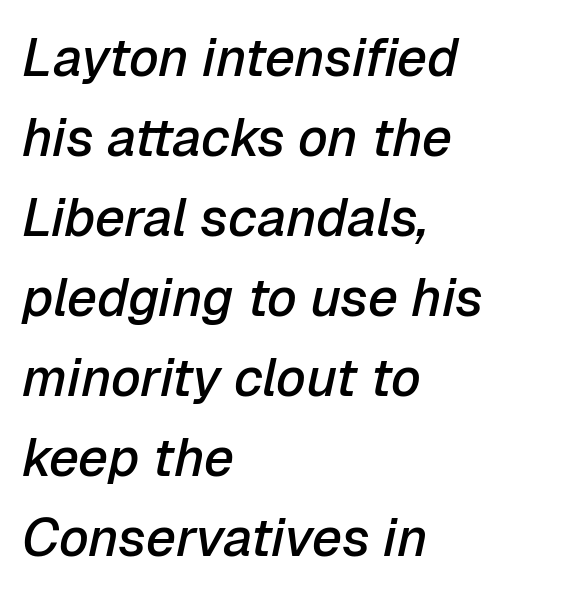
{"italic": "yes", "lean": "right", "slant_degrees": 12, "bold": "semi", "weight": "semibold", "width": "normal", "stroke_contrast": "low", "x_height": "medium", "monospaced": "no", "underline": "no", "align": "left", "line_spacing": "normal", "line_spacing_ratio": 1.51, "letter_spacing": "normal", "letter_spacing_em": 0.0, "glyph_px": 53}
